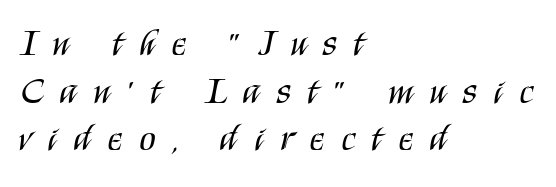
The image shows 37 px regular-weight, condensed sans-serif type; set left-aligned, normal line spacing (1.29x), unusually wide letter spacing (+0.46 em), not underlined; medium stroke contrast and a large x-height.
